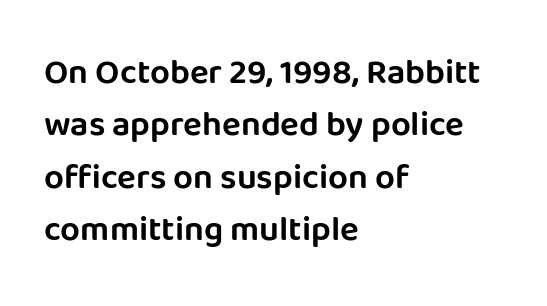
{"serif": "no", "italic": "no", "width": "normal", "stroke_contrast": "low", "x_height": "large", "monospaced": "no", "underline": "no", "align": "left", "line_spacing": "normal", "line_spacing_ratio": 1.5, "letter_spacing": "normal", "letter_spacing_em": 0.0, "glyph_px": 35}
